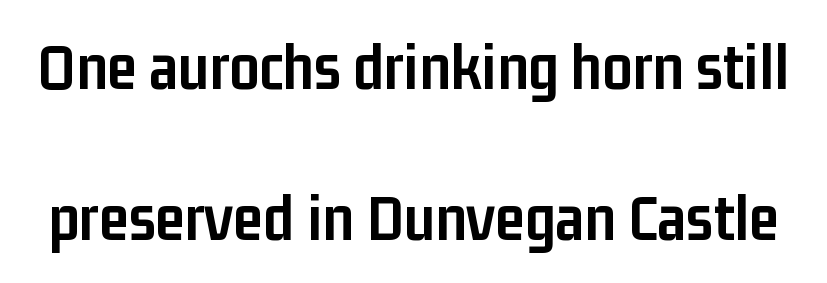
{"serif": "no", "italic": "no", "bold": "yes", "weight": "semibold", "width": "condensed", "stroke_contrast": "low", "x_height": "medium", "monospaced": "no", "underline": "no", "line_spacing": "loose", "line_spacing_ratio": 2.25, "letter_spacing": "normal", "letter_spacing_em": 0.0, "glyph_px": 67}
